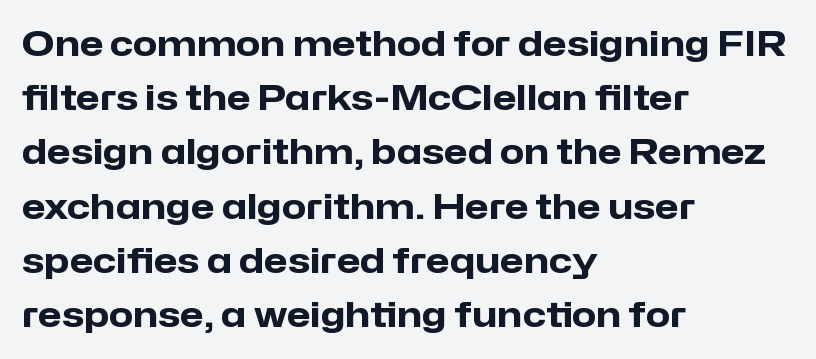
The image shows 35 px heavy sans-serif type, upright; set left-aligned, normal line spacing (1.55x), normal letter spacing, not underlined; low stroke contrast and a medium x-height.
